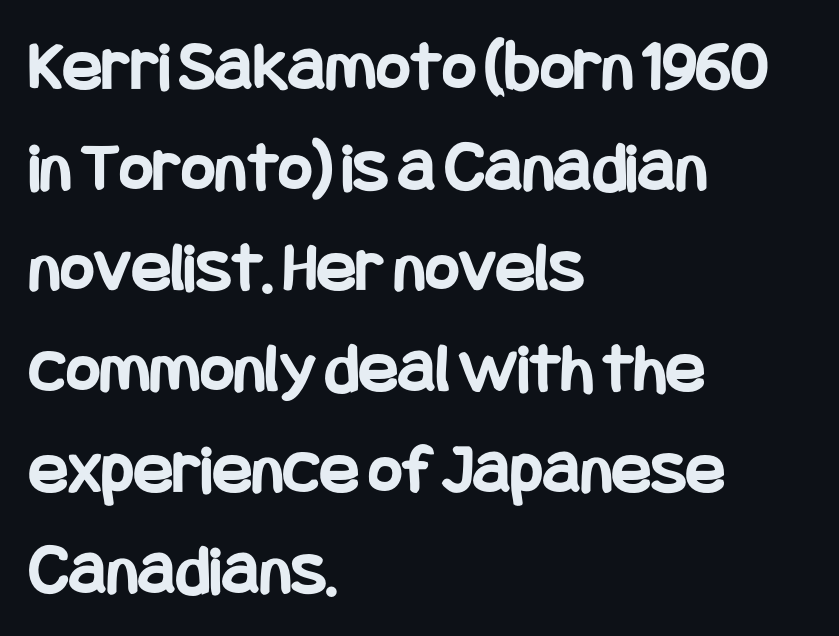
{"serif": "no", "italic": "no", "bold": "yes", "weight": "bold", "width": "condensed", "stroke_contrast": "low", "x_height": "large", "underline": "no", "align": "left", "line_spacing": "normal", "line_spacing_ratio": 1.38, "letter_spacing": "normal", "letter_spacing_em": 0.0, "glyph_px": 73}
